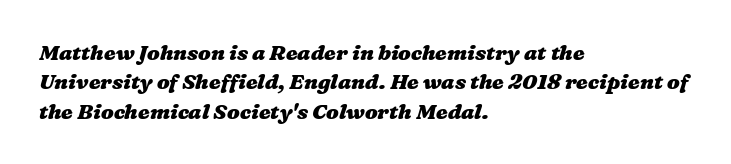
The image shows 21 px bold type; set left-aligned, normal line spacing (1.4x), normal letter spacing, not underlined.
